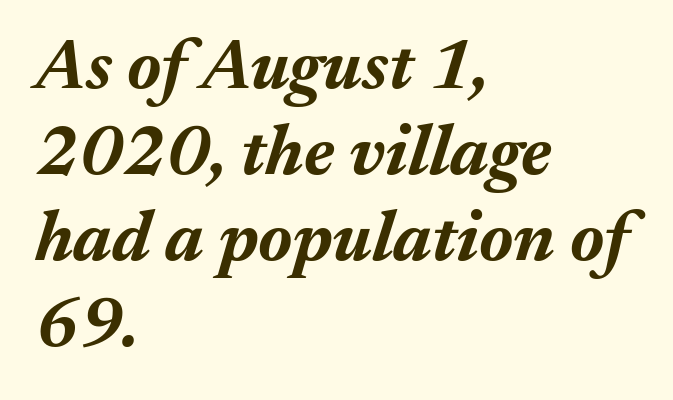
{"italic": "yes", "lean": "right", "slant_degrees": 17, "bold": "yes", "weight": "bold", "width": "normal", "stroke_contrast": "medium", "x_height": "medium", "monospaced": "no", "underline": "no", "align": "left", "line_spacing_ratio": 1.21, "letter_spacing": "normal", "letter_spacing_em": 0.0, "glyph_px": 71}
